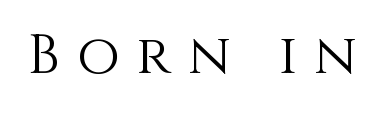
{"italic": "no", "bold": "no", "weight": "light", "width": "normal", "stroke_contrast": "medium", "x_height": "large", "monospaced": "no", "underline": "no", "letter_spacing": "wide", "letter_spacing_em": 0.31, "glyph_px": 55}
